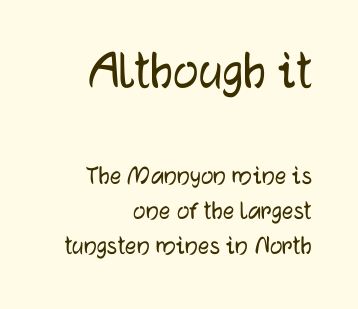
{"serif": "no", "italic": "no", "width": "normal", "stroke_contrast": "low", "x_height": "medium", "monospaced": "no", "underline": "no", "align": "right", "line_spacing": "normal", "line_spacing_ratio": 1.25, "letter_spacing": "normal", "letter_spacing_em": 0.0, "larger_block": "first", "size_ratio": 2.04, "glyph_px": 57}
